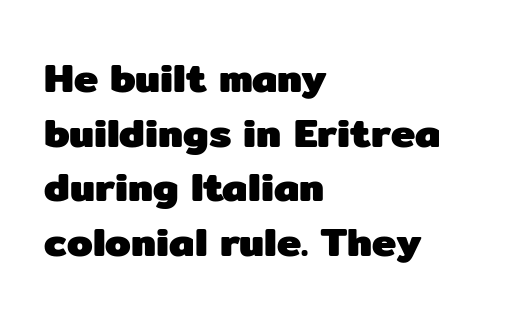
{"serif": "no", "italic": "no", "bold": "yes", "weight": "heavy", "width": "normal", "stroke_contrast": "low", "x_height": "medium", "monospaced": "no", "underline": "no", "align": "left", "line_spacing": "normal", "line_spacing_ratio": 1.33, "letter_spacing": "normal", "letter_spacing_em": 0.0, "glyph_px": 41}
